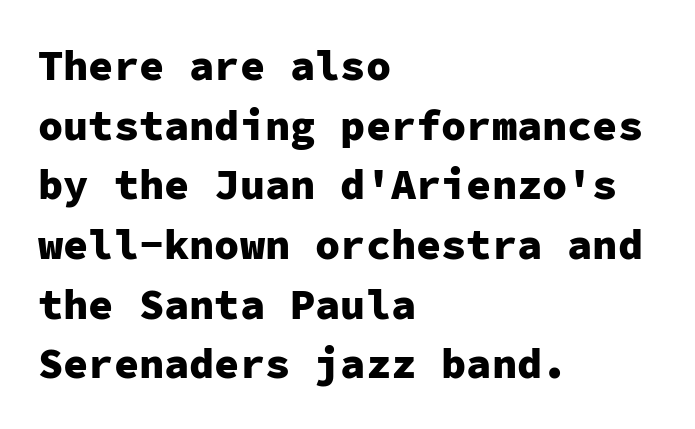
The image shows 42 px heavy sans-serif type, upright, monospaced; set left-aligned, normal line spacing (1.42x), normal letter spacing, not underlined; low stroke contrast and a medium x-height.
